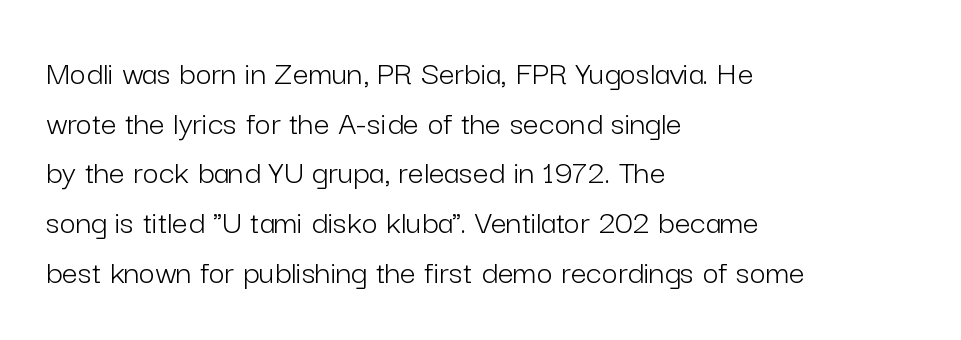
The rows are spaced the way most documents space them. The glyphs in this specimen are sans serif. This sample uses an upright cut, with every glyph sitting square on the baseline. Decoration check: the copy has no underline.
